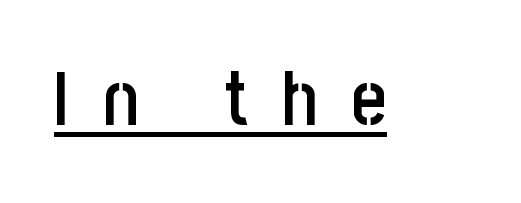
{"serif": "no", "italic": "no", "bold": "semi", "weight": "semibold", "width": "condensed", "stroke_contrast": "low", "x_height": "large", "monospaced": "no", "underline": "yes", "letter_spacing": "wide", "letter_spacing_em": 0.46, "glyph_px": 75}
